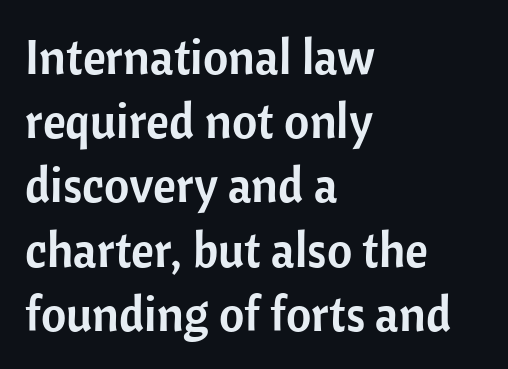
The image shows 49 px sans-serif type, upright; set left-aligned, normal line spacing (1.31x), normal letter spacing, not underlined; low stroke contrast and a medium x-height.
